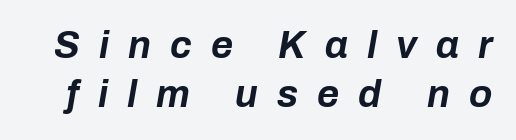
How heavy is the stroke? Heavy — this is a bold. Beneath every word, the page is bare. It's the slanting kind of type. Does the leading feel generous? No, just average. Students, note that the glyphs here are deliberately spaced far apart. Think of a printed novel: that variable character pitch is what you see here.
